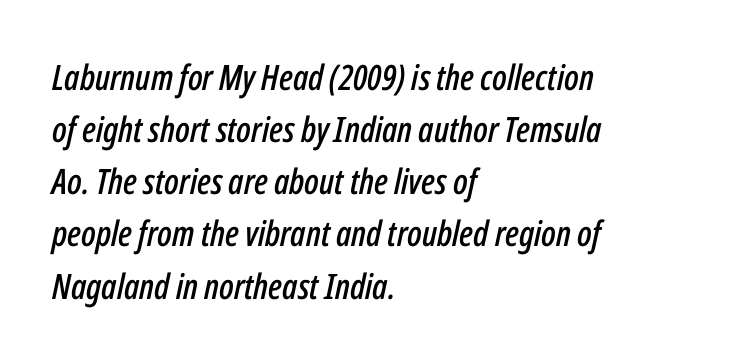
Q: Is the text italic (slanted)? A: Yes, it leans right by about 12 degrees.
Q: Is the text underlined? A: No.
Q: How is the paragraph aligned? A: Left-aligned.
Q: Is the spacing between letters normal or unusually wide? A: Normal.
Q: Is the spacing between lines tight, normal or loose? A: Normal.
Q: Width (condensed, normal, or wide)? A: Condensed.
Q: Stroke contrast? A: Low.
Q: x-height? A: Medium.
Q: Monospaced? A: No.
